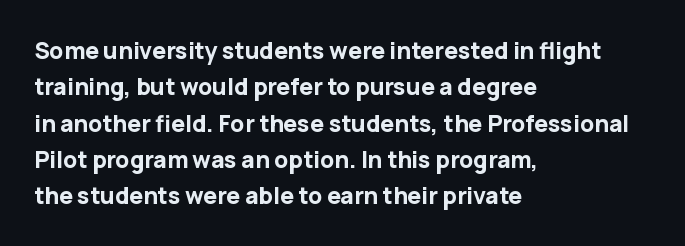
{"italic": "no", "bold": "yes", "underline": "no", "align": "left", "line_spacing": "normal", "line_spacing_ratio": 1.58, "letter_spacing": "normal", "letter_spacing_em": 0.0, "glyph_px": 23}
